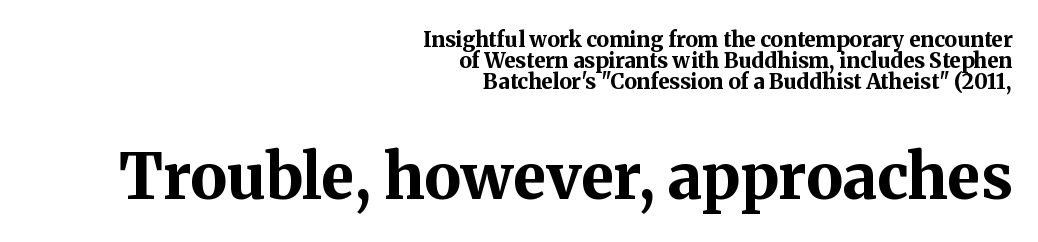
The image shows 62 px bold serif type, upright; set right-aligned, tight line spacing (0.99x), normal letter spacing, not underlined; the second (bottom) block is 2.95x larger; medium stroke contrast and a medium x-height.
